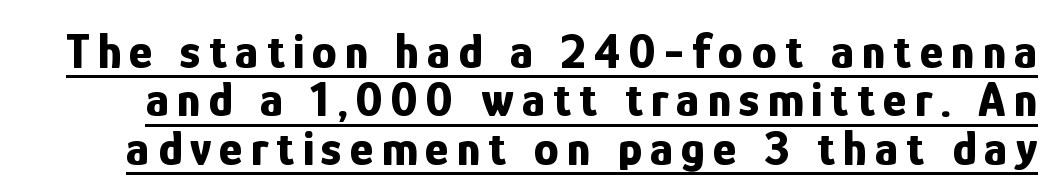
Letterform terminals end flat and unadorned throughout the passage. Summary of weight: heavy, a full bold. Think of a printed novel: that variable character pitch is what you see here. Check the space under the baseline: a stroke is drawn there. How would I describe the line gaps? Narrow and economical.
